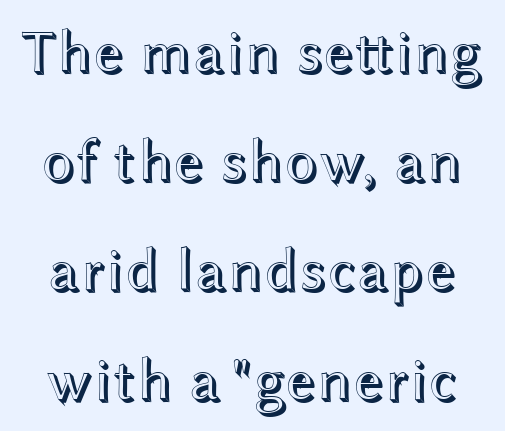
{"italic": "no", "width": "wide", "x_height": "medium", "monospaced": "no", "underline": "no", "line_spacing_ratio": 1.79, "letter_spacing": "normal", "letter_spacing_em": 0.0, "glyph_px": 61}
